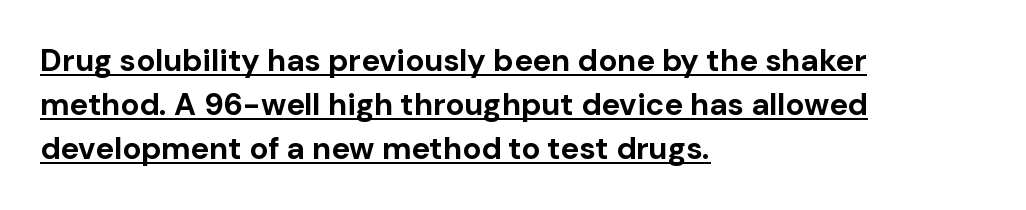
{"serif": "no", "italic": "no", "bold": "yes", "weight": "bold", "width": "normal", "stroke_contrast": "low", "x_height": "medium", "monospaced": "no", "underline": "yes", "align": "left", "line_spacing": "normal", "line_spacing_ratio": 1.42, "letter_spacing": "normal", "letter_spacing_em": 0.0, "glyph_px": 31}
